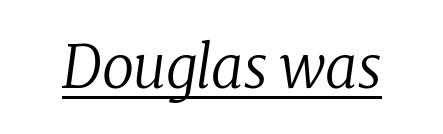
{"serif": "yes", "italic": "yes", "lean": "right", "slant_degrees": 8, "bold": "no", "weight": "regular", "width": "normal", "stroke_contrast": "low", "x_height": "medium", "monospaced": "no", "underline": "yes", "letter_spacing": "normal", "letter_spacing_em": 0.0, "glyph_px": 58}
